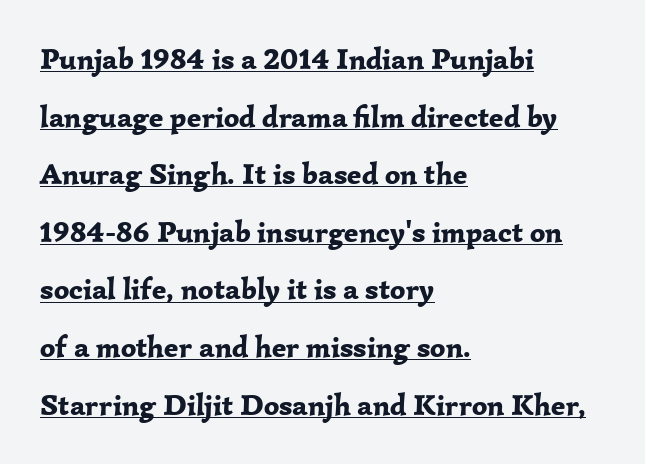
Examine the stroke ends and you'll spot serifs. Unlike italic type, these characters show no tilt at all. Each glyph is drawn with heavy, bold strokes. Descenders here cross a horizontal rule under the line. Is this a fixed-width face? No — the glyphs have proportional, varying widths.
